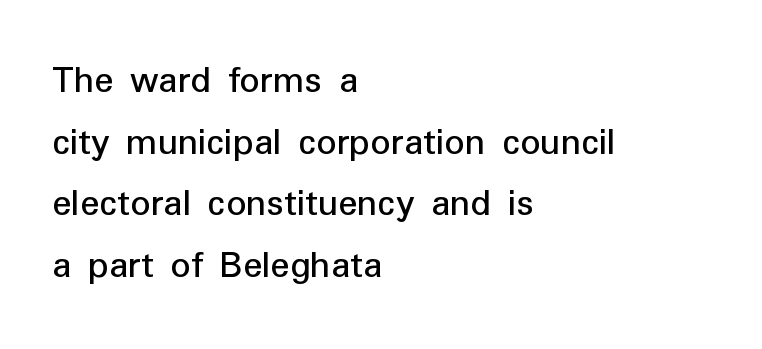
The image shows 40 px sans-serif type, upright; set left-aligned, normal line spacing (1.54x), normal letter spacing, not underlined; low stroke contrast and a medium x-height.
